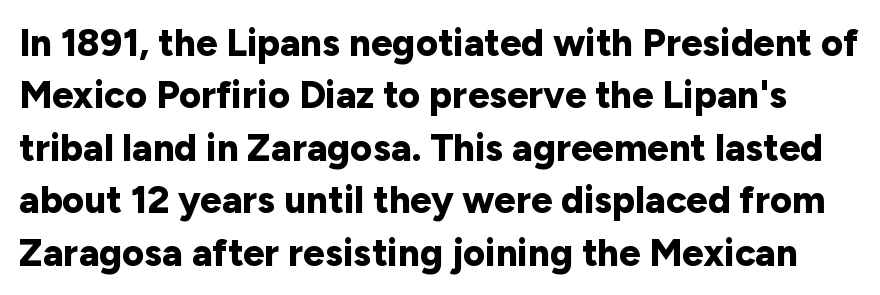
{"serif": "no", "italic": "no", "bold": "yes", "weight": "bold", "width": "normal", "stroke_contrast": "low", "x_height": "medium", "monospaced": "no", "underline": "no", "line_spacing": "normal", "line_spacing_ratio": 1.38, "letter_spacing": "normal", "letter_spacing_em": 0.0, "glyph_px": 38}
